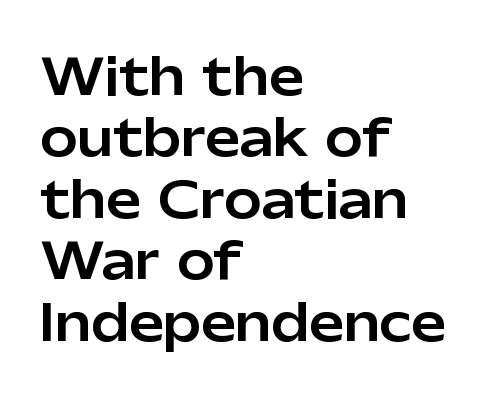
The image shows 50 px sans-serif type, upright; set left-aligned, line spacing 1.23x, normal letter spacing, not underlined; low stroke contrast and a medium x-height.
